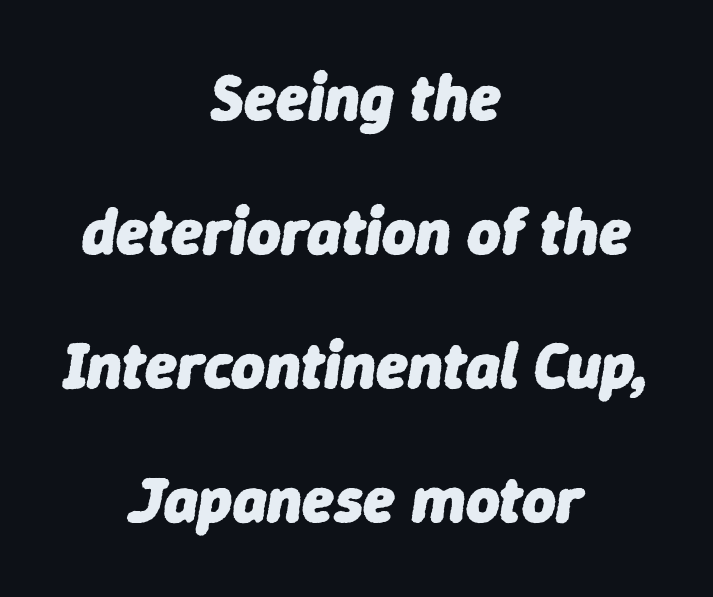
Q: Is the text bold? A: Yes.
Q: Is the text italic (slanted)? A: Yes, it leans right by about 9 degrees.
Q: Is the text underlined? A: No.
Q: How is the paragraph aligned? A: Centered.
Q: Is the spacing between letters normal or unusually wide? A: Normal.
Q: Is the spacing between lines tight, normal or loose? A: Loose.
Q: Width (condensed, normal, or wide)? A: Normal.
Q: Stroke contrast? A: Low.
Q: x-height? A: Medium.
Q: Monospaced? A: No.
